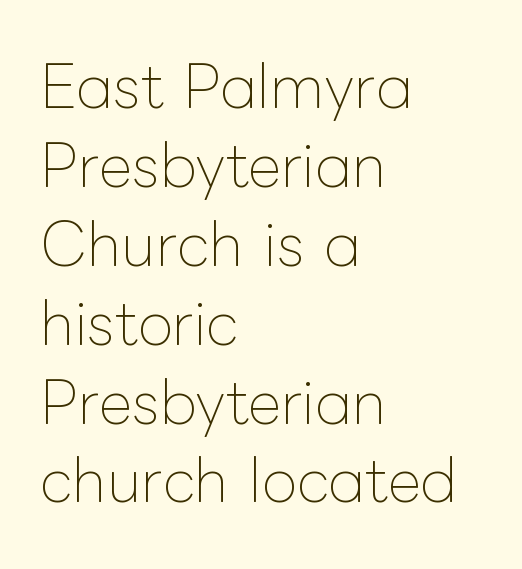
Nobody drew a line under any word here. Left-aligned paragraph, ragged on the right. The letters look calm and open, with moderate or lighter stems. Vertical strokes here are truly vertical.
